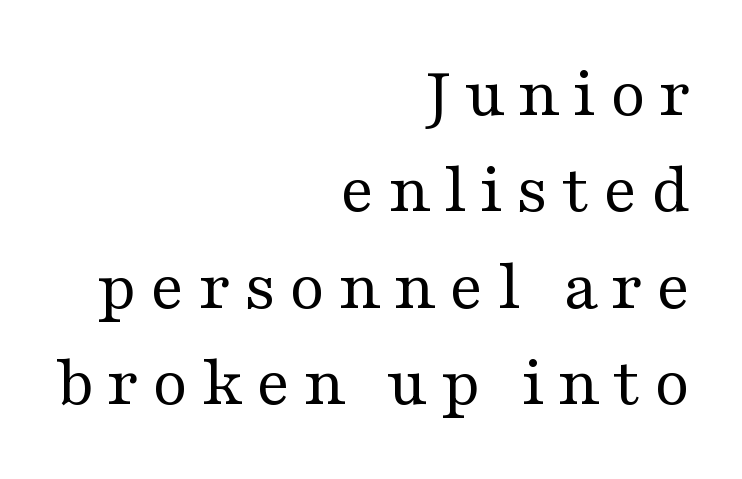
The image shows 72 px regular-weight, wide serif type, upright; set right-aligned, normal line spacing (1.34x), not underlined; medium stroke contrast and a medium x-height.
